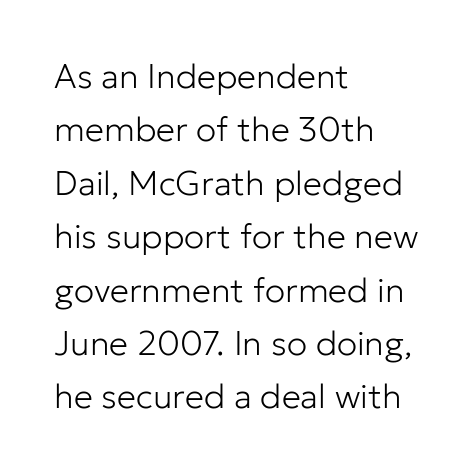
The image shows 34 px light sans-serif type, upright; set left-aligned, normal line spacing (1.57x), normal letter spacing, not underlined; low stroke contrast and a medium x-height.
